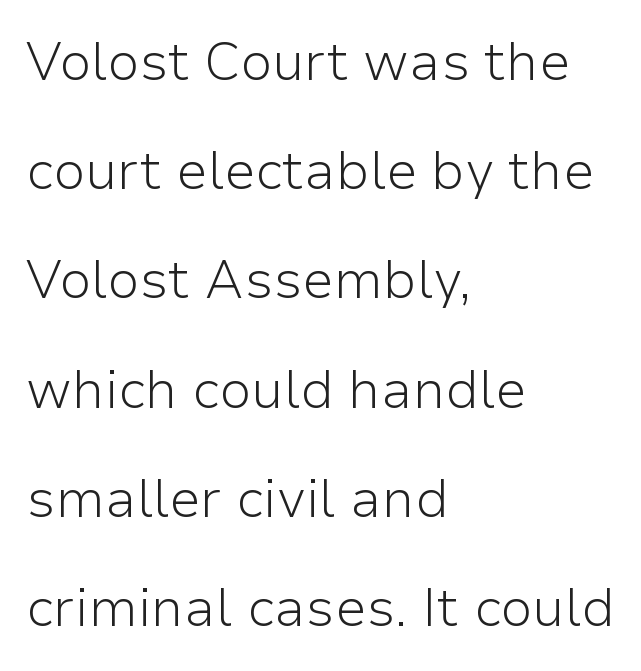
The image shows 53 px light sans-serif type, upright; set left-aligned, loose line spacing (2.06x), normal letter spacing, not underlined; low stroke contrast and a medium x-height.
